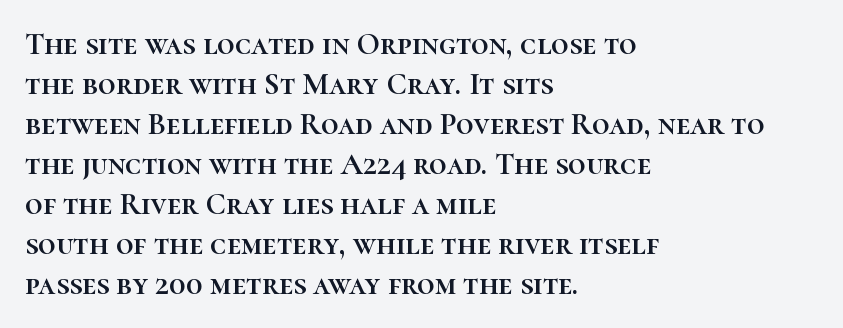
{"italic": "no", "width": "normal", "stroke_contrast": "high", "x_height": "medium", "monospaced": "no", "underline": "no", "align": "left", "line_spacing": "normal", "line_spacing_ratio": 1.29, "letter_spacing": "normal", "letter_spacing_em": 0.0, "glyph_px": 31}
